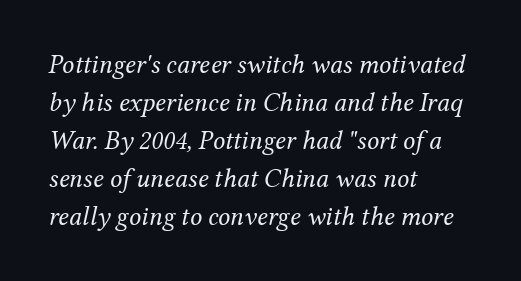
Q: Is the text bold? A: No.
Q: Is the text italic (slanted)? A: Yes, it leans right by about 12 degrees.
Q: Is the text underlined? A: No.
Q: How is the paragraph aligned? A: Left-aligned.
Q: Is the spacing between letters normal or unusually wide? A: Normal.
Q: Is the spacing between lines tight, normal or loose? A: Normal.
